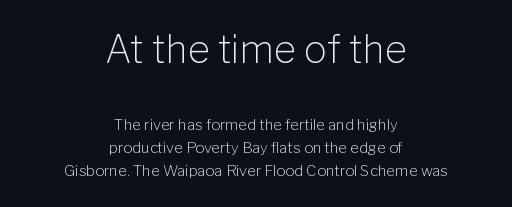
The image shows 38 px light sans-serif type, upright; set centered, normal line spacing (1.54x), normal letter spacing, not underlined; the first (top) block is 2.53x larger; low stroke contrast and a medium x-height.
